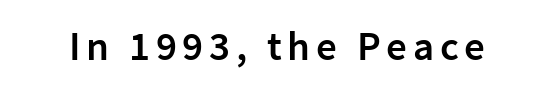
Q: Is the text bold? A: Semi-bold.
Q: Is the text italic (slanted)? A: No, it is upright.
Q: Is the typeface a serif or a sans-serif typeface? A: Sans-serif.
Q: Is the text underlined? A: No.
Q: Width (condensed, normal, or wide)? A: Normal.
Q: Stroke contrast? A: Low.
Q: x-height? A: Medium.
Q: Monospaced? A: No.
